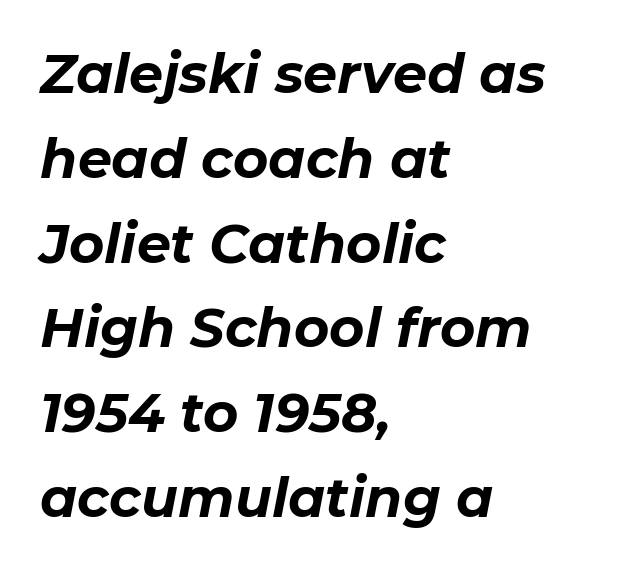
The space beneath each line is pristine and unruled. Character widths vary here, with narrow letters taking less room than wide ones. Tracking here is standard; glyphs follow each other at the usual distance. Summary of weight: heavy, a full bold. The block of text has a typical density, with ordinary space between rows. An italicized treatment has been applied to the whole sample.
